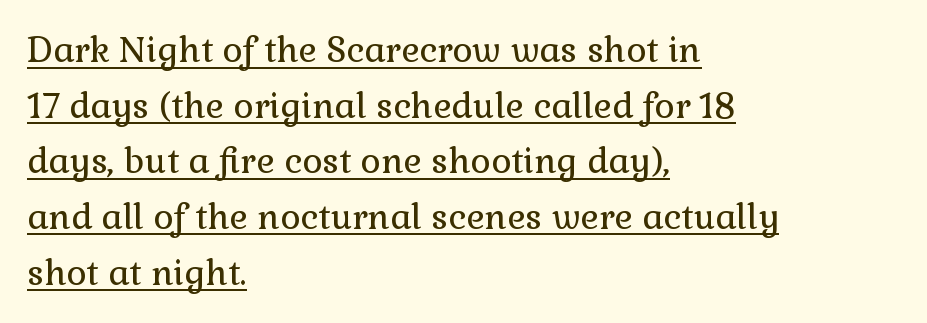
This rendering uses left alignment, leaving the right contour irregular. The specimen includes a rule beneath the text block's lines. These lines keep a tight, regular rhythm from letter to letter. What's the leading like? Ordinary, nothing unusual.
